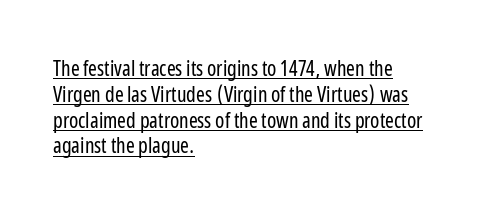
Q: Is the text bold? A: No.
Q: Is the text italic (slanted)? A: No, it is upright.
Q: Is the text underlined? A: Yes.
Q: How is the paragraph aligned? A: Left-aligned.
Q: Is the spacing between letters normal or unusually wide? A: Normal.
